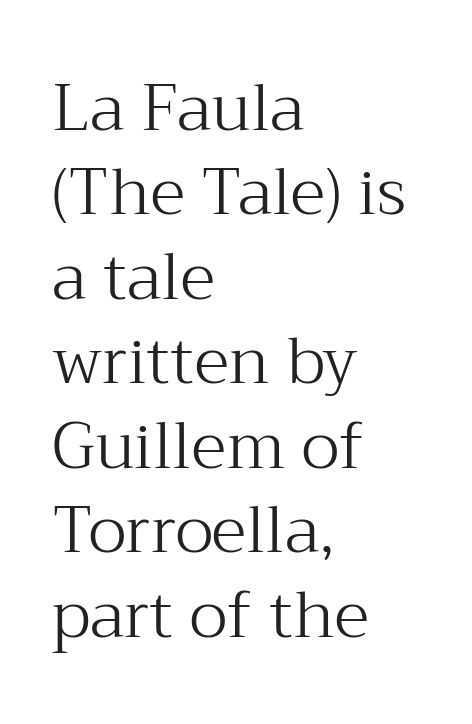
{"serif": "yes", "italic": "no", "bold": "no", "weight": "light", "width": "normal", "stroke_contrast": "medium", "x_height": "medium", "monospaced": "no", "underline": "no", "align": "left", "line_spacing": "normal", "line_spacing_ratio": 1.3, "letter_spacing": "normal", "letter_spacing_em": 0.0, "glyph_px": 65}
